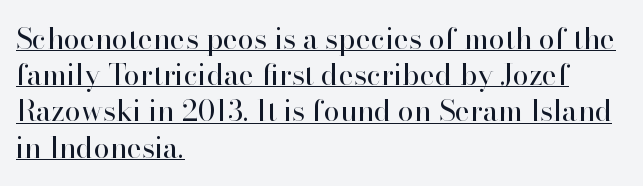
This rendering employs a face with finishing strokes, i.e., a serif. No extra ink here — the face is not bold. Is this a fixed-width face? No — the glyphs have proportional, varying widths. Students, observe: this is what conventionally led text looks like.
